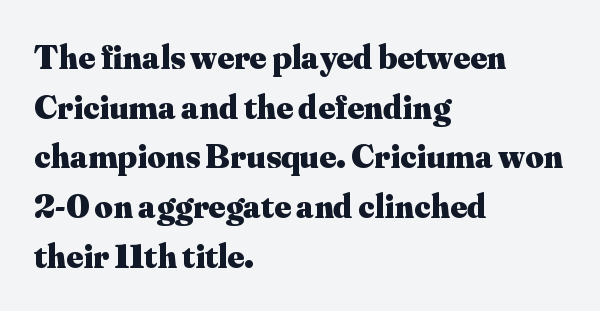
Q: Is the text bold? A: Yes.
Q: Is the text italic (slanted)? A: No, it is upright.
Q: Is the typeface a serif or a sans-serif typeface? A: Serif.
Q: Is the text underlined? A: No.
Q: How is the paragraph aligned? A: Left-aligned.
Q: Is the spacing between letters normal or unusually wide? A: Normal.
Q: Is the spacing between lines tight, normal or loose? A: Normal.
Q: Width (condensed, normal, or wide)? A: Normal.
Q: Stroke contrast? A: Medium.
Q: x-height? A: Small.
Q: Monospaced? A: No.
